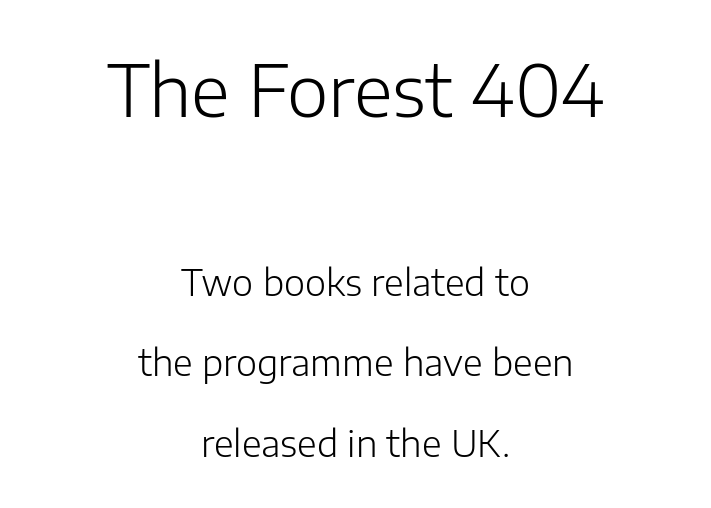
Q: Is the text bold? A: No.
Q: Is the text italic (slanted)? A: No, it is upright.
Q: Is the typeface a serif or a sans-serif typeface? A: Sans-serif.
Q: Is the text underlined? A: No.
Q: How is the paragraph aligned? A: Centered.
Q: Is the spacing between letters normal or unusually wide? A: Normal.
Q: Is the spacing between lines tight, normal or loose? A: Loose.
Q: Which block of text is set in a larger size, the first (top) or the second (bottom)? A: The first (top) one.
Q: Width (condensed, normal, or wide)? A: Normal.
Q: Stroke contrast? A: Low.
Q: x-height? A: Medium.
Q: Monospaced? A: No.
